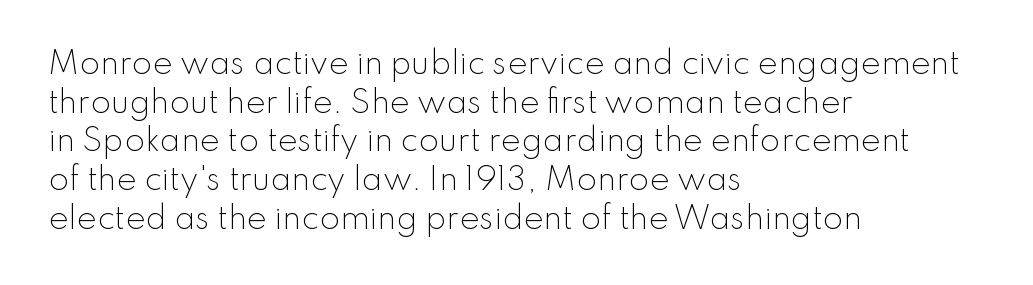
Q: Is the text bold? A: No.
Q: Is the text italic (slanted)? A: No, it is upright.
Q: Is the typeface a serif or a sans-serif typeface? A: Sans-serif.
Q: Is the text underlined? A: No.
Q: How is the paragraph aligned? A: Left-aligned.
Q: Is the spacing between letters normal or unusually wide? A: Normal.
Q: Is the spacing between lines tight, normal or loose? A: Normal.
Q: Width (condensed, normal, or wide)? A: Normal.
Q: Stroke contrast? A: Low.
Q: x-height? A: Small.
Q: Monospaced? A: No.
